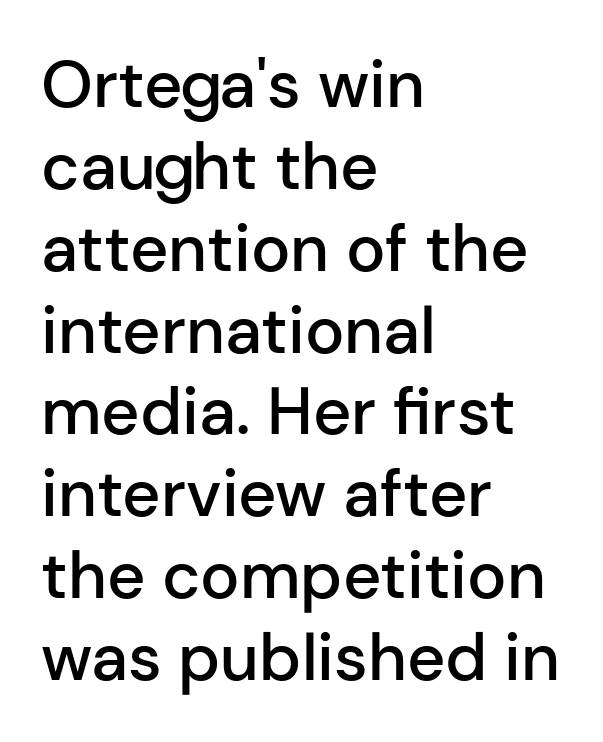
You could not count columns in this text — the font is proportionally spaced. This is roman type, the default non-slanted kind. The setting favours the left margin, as ordinary paragraphs usually do. In terms of letterspacing, this is plain default setting. Type without underlining.
